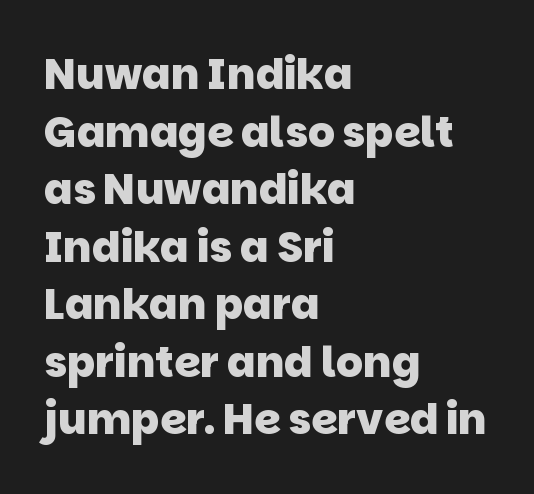
{"serif": "no", "bold": "yes", "weight": "heavy", "width": "normal", "stroke_contrast": "low", "x_height": "large", "monospaced": "no", "underline": "no", "align": "left", "line_spacing": "normal", "line_spacing_ratio": 1.37, "letter_spacing": "normal", "letter_spacing_em": 0.0, "glyph_px": 42}
